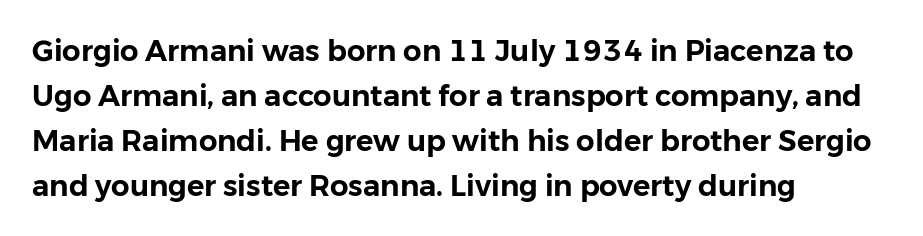
Q: Is the text italic (slanted)? A: No, it is upright.
Q: Is the typeface a serif or a sans-serif typeface? A: Sans-serif.
Q: Is the text underlined? A: No.
Q: How is the paragraph aligned? A: Left-aligned.
Q: Is the spacing between letters normal or unusually wide? A: Normal.
Q: Is the spacing between lines tight, normal or loose? A: Normal.
Q: Width (condensed, normal, or wide)? A: Normal.
Q: Stroke contrast? A: Low.
Q: x-height? A: Medium.
Q: Monospaced? A: No.
